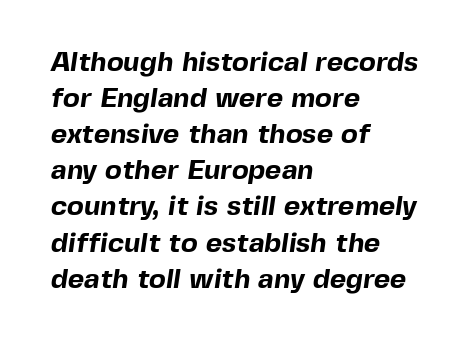
The image shows 28 px bold sans-serif type; set left-aligned, normal line spacing (1.29x), normal letter spacing, not underlined; a medium x-height.
